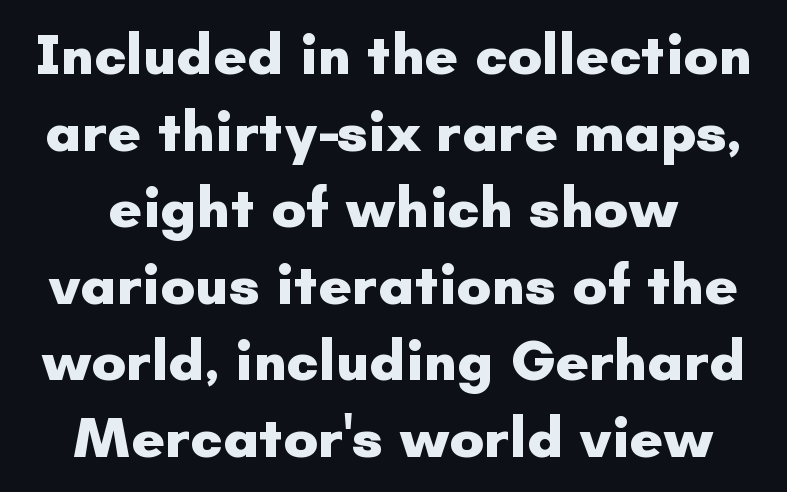
Each glyph is drawn with heavy, bold strokes. This sample has the flowing, uneven cadence of proportional lettering. Tracking here is standard; glyphs follow each other at the usual distance. Letterform terminals end flat and unadorned throughout the passage. Every stem runs plumb, perpendicular to the baseline. Horizontal bands of white between lines are of average thickness.
